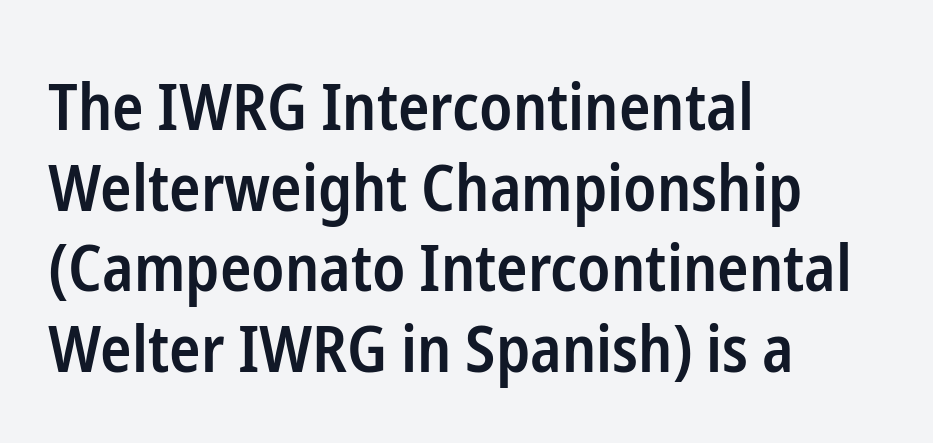
The image shows 65 px semibold, condensed sans-serif type, upright; set left-aligned, line spacing 1.24x, normal letter spacing, not underlined; low stroke contrast and a medium x-height.
